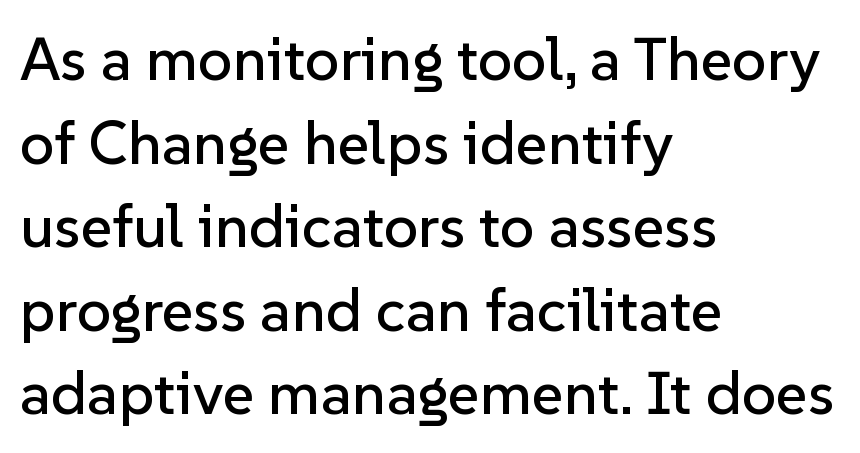
Regarding leading, the lines here are spaced in the standard way. A clean baseline with only descenders dipping below it. The specimen reads as upright at a glance. Short and long lines alike share a common starting point at left. These lines are composed in type without serifs. The letters advance in unequal steps, a hallmark of proportional type.
